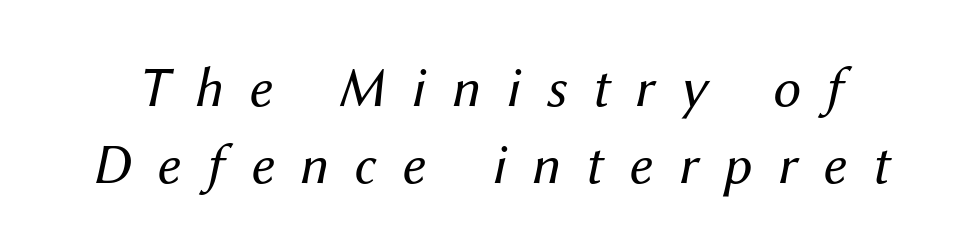
Q: Is the text bold? A: No.
Q: Is the text italic (slanted)? A: Yes, it leans right by about 12 degrees.
Q: Is the text underlined? A: No.
Q: Is the spacing between letters normal or unusually wide? A: Unusually wide.
Q: Is the spacing between lines tight, normal or loose? A: Normal.
Q: Width (condensed, normal, or wide)? A: Normal.
Q: Stroke contrast? A: Medium.
Q: x-height? A: Medium.
Q: Monospaced? A: No.
